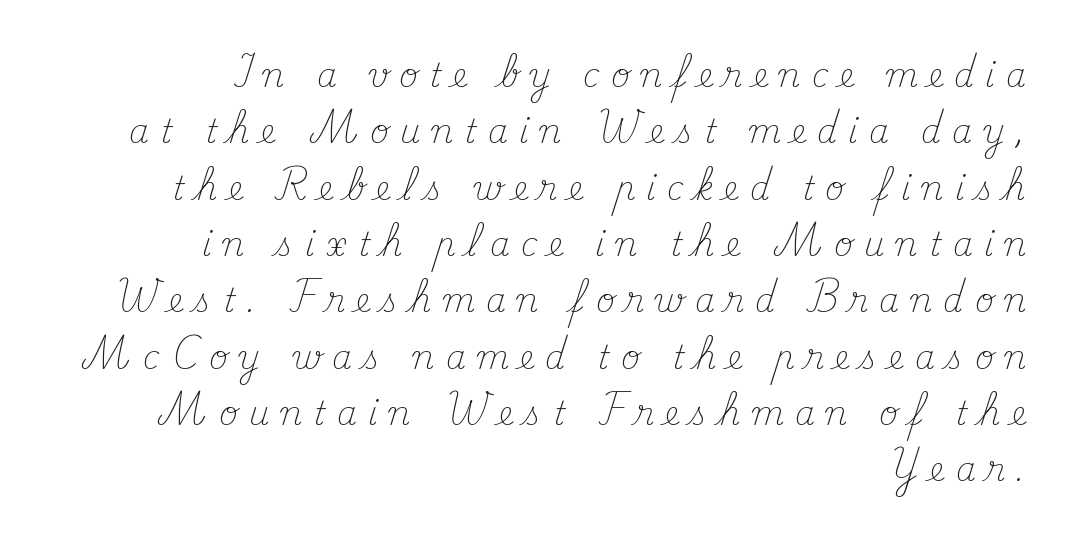
The image shows 32 px light serif type; set right-aligned, line spacing 1.76x, unusually wide letter spacing (+0.35 em), not underlined; medium stroke contrast and a small x-height.
